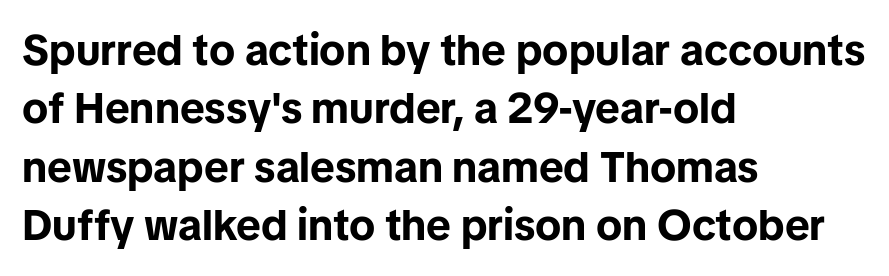
{"serif": "no", "italic": "no", "bold": "yes", "weight": "bold", "width": "normal", "stroke_contrast": "low", "x_height": "medium", "monospaced": "no", "underline": "no", "align": "left", "line_spacing": "normal", "line_spacing_ratio": 1.36, "letter_spacing": "normal", "letter_spacing_em": 0.0, "glyph_px": 43}
